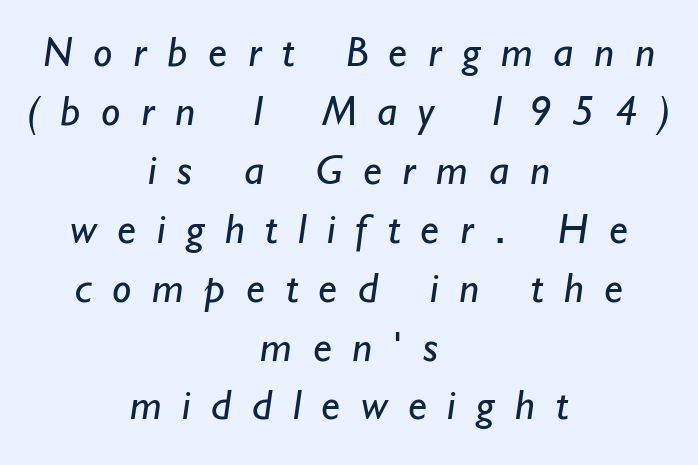
Q: Is the text bold? A: No.
Q: Is the typeface a serif or a sans-serif typeface? A: Sans-serif.
Q: Is the text underlined? A: No.
Q: How is the paragraph aligned? A: Centered.
Q: Is the spacing between letters normal or unusually wide? A: Unusually wide.
Q: Is the spacing between lines tight, normal or loose? A: Normal.
Q: Width (condensed, normal, or wide)? A: Normal.
Q: Stroke contrast? A: Low.
Q: x-height? A: Small.
Q: Monospaced? A: No.
